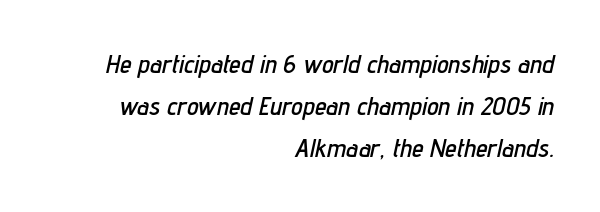
Q: Is the text italic (slanted)? A: Yes, it leans right by about 12 degrees.
Q: Is the text underlined? A: No.
Q: How is the paragraph aligned? A: Right-aligned.
Q: Is the spacing between letters normal or unusually wide? A: Normal.
Q: Is the spacing between lines tight, normal or loose? A: Normal.
